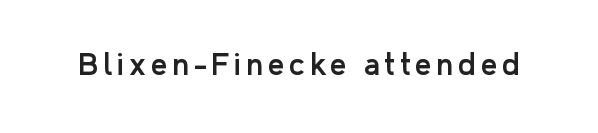
Q: Is the text italic (slanted)? A: No, it is upright.
Q: Is the typeface a serif or a sans-serif typeface? A: Sans-serif.
Q: Is the text underlined? A: No.
Q: Width (condensed, normal, or wide)? A: Normal.
Q: Stroke contrast? A: Low.
Q: x-height? A: Medium.
Q: Monospaced? A: No.
